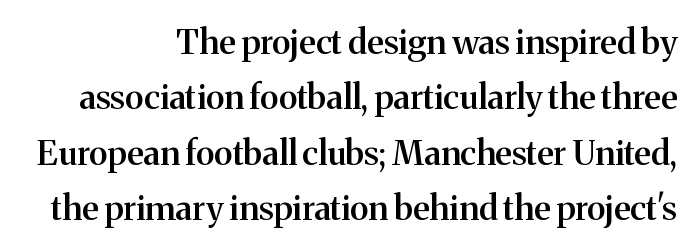
Here the designer chose a conventional face with non-uniform glyph widths. The zone under the glyphs is completely vacant. Posture: vertical. The characters look somewhat weighty, a semibold short of true bold. The line texture is even and compact thanks to regular tracking.
